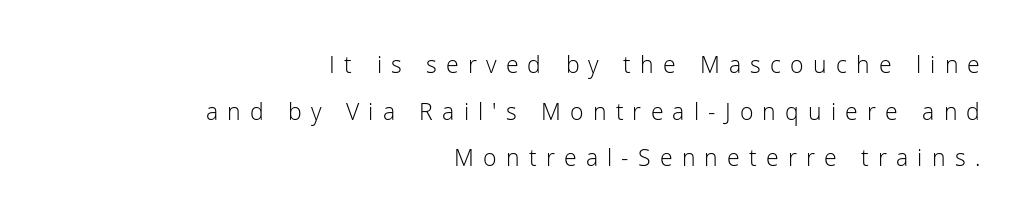
The image shows 23 px text type, upright; set right-aligned, loose line spacing (2.03x), unusually wide letter spacing (+0.4 em), not underlined.
